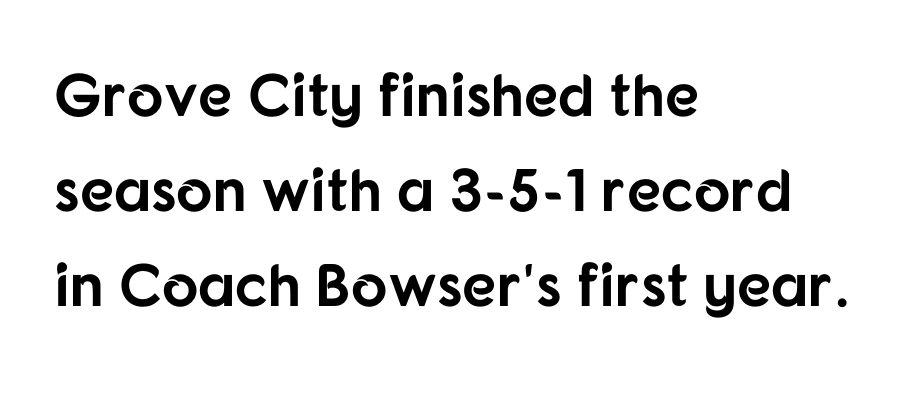
{"serif": "no", "italic": "no", "bold": "yes", "weight": "bold", "width": "normal", "stroke_contrast": "low", "x_height": "medium", "monospaced": "no", "underline": "no", "align": "left", "line_spacing": "normal", "line_spacing_ratio": 1.58, "letter_spacing": "normal", "letter_spacing_em": 0.0, "glyph_px": 60}
